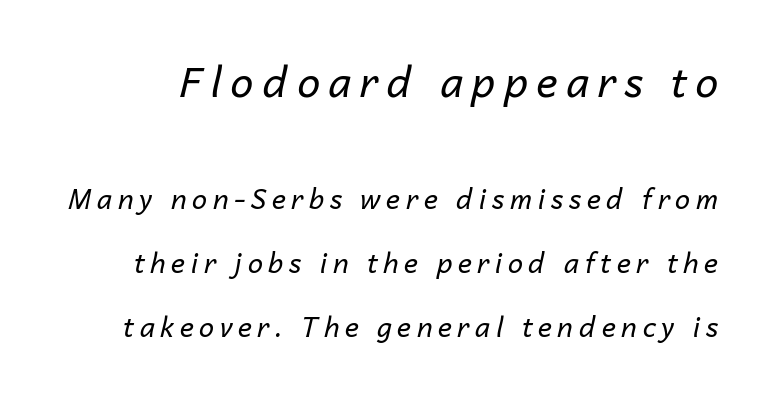
Q: Is the text bold? A: No.
Q: Is the text italic (slanted)? A: Yes, it leans right by about 14 degrees.
Q: Is the text underlined? A: No.
Q: Is the spacing between letters normal or unusually wide? A: Unusually wide.
Q: Is the spacing between lines tight, normal or loose? A: Loose.
Q: Which block of text is set in a larger size, the first (top) or the second (bottom)? A: The first (top) one.
Q: Width (condensed, normal, or wide)? A: Normal.
Q: Stroke contrast? A: Low.
Q: x-height? A: Medium.
Q: Monospaced? A: No.
